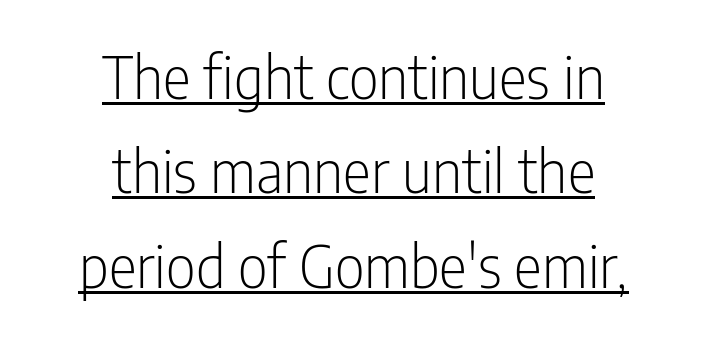
The image shows 59 px light, condensed sans-serif type, upright; set centered, normal line spacing (1.6x), normal letter spacing, underlined; low stroke contrast and a medium x-height.
